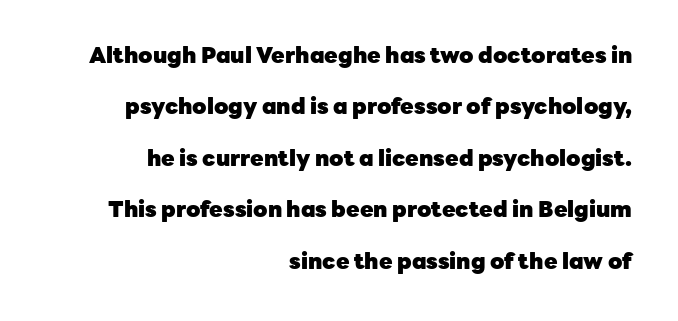
The image shows 22 px bold type, upright; set right-aligned, loose line spacing (2.34x), normal letter spacing, not underlined.
